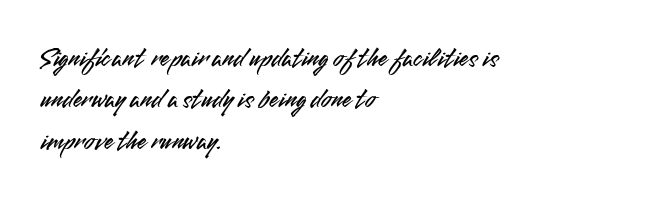
Successive baselines arrive at the customary interval. Short and long lines alike share a common starting point at left. Short note: letters normally spaced. Quick note: underline off.
